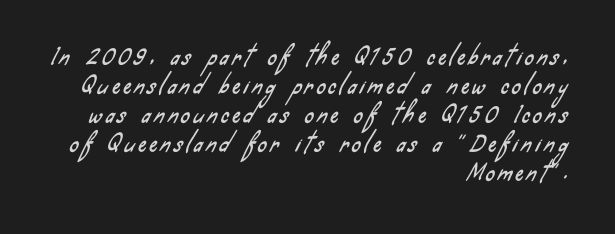
{"underline": "no", "align": "right", "line_spacing": "normal", "line_spacing_ratio": 1.32, "glyph_px": 22}
